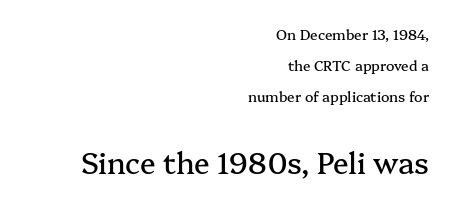
{"serif": "yes", "italic": "no", "width": "normal", "stroke_contrast": "medium", "x_height": "medium", "monospaced": "no", "underline": "no", "align": "right", "line_spacing": "loose", "line_spacing_ratio": 2.23, "letter_spacing": "normal", "letter_spacing_em": 0.0, "larger_block": "second", "size_ratio": 2.07, "glyph_px": 29}
